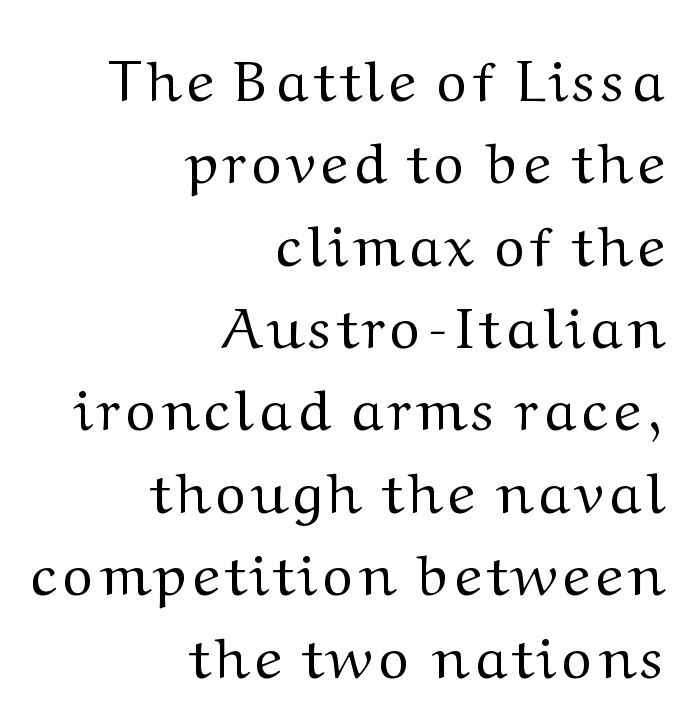
The typeface has the unassuming heft of standard copy or less. The designer left line spacing at the default. The passage shown is typed in a proportional face where columns would drift. The glyphs are unaccompanied by any horizontal stroke below them. A roman cut, with each character standing at attention. Horizontal alignment here is rightward, an uncommon choice for prose.
